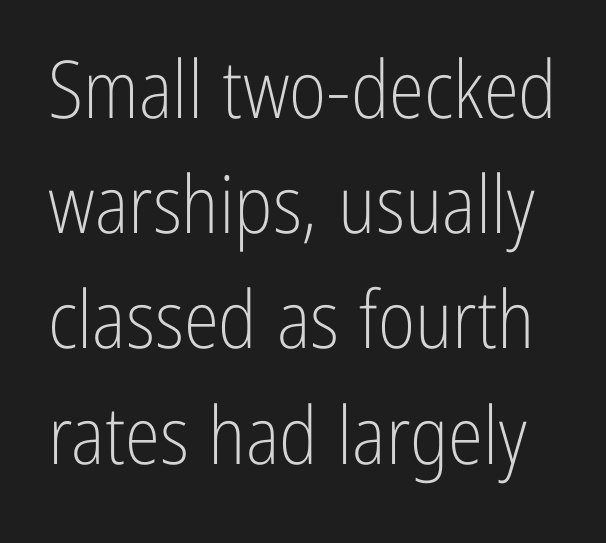
{"serif": "no", "italic": "no", "bold": "no", "weight": "light", "width": "condensed", "stroke_contrast": "low", "x_height": "medium", "monospaced": "no", "underline": "no", "line_spacing": "normal", "line_spacing_ratio": 1.44, "letter_spacing": "normal", "letter_spacing_em": 0.0, "glyph_px": 80}
